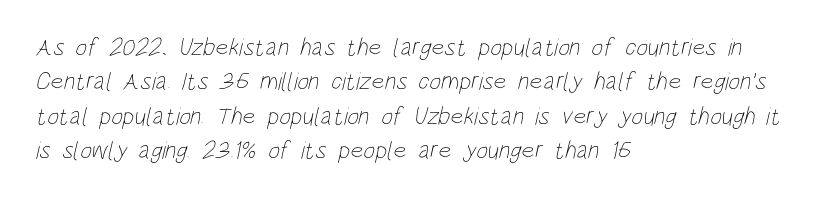
{"bold": "no", "underline": "no", "align": "left", "line_spacing": "normal", "line_spacing_ratio": 1.38, "letter_spacing": "normal", "letter_spacing_em": 0.0, "glyph_px": 25}
